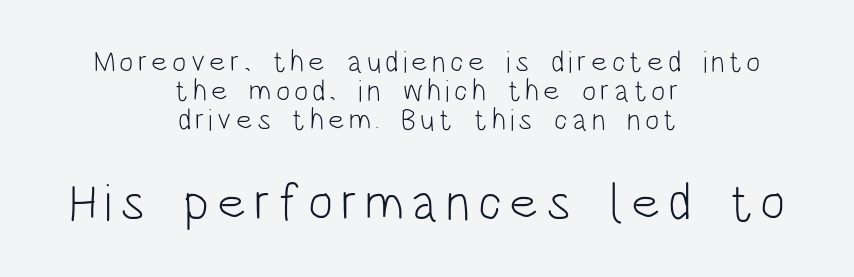
The image shows 53 px light, condensed sans-serif type, upright; set centered, tight line spacing (0.96x), not underlined; the second (bottom) block is 1.77x larger; low stroke contrast and a large x-height.
